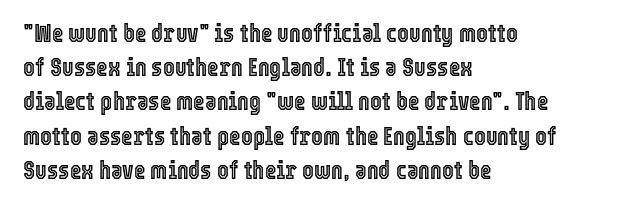
Q: Is the text italic (slanted)? A: No, it is upright.
Q: Is the text underlined? A: No.
Q: How is the paragraph aligned? A: Left-aligned.
Q: Is the spacing between letters normal or unusually wide? A: Normal.
Q: Is the spacing between lines tight, normal or loose? A: Normal.
